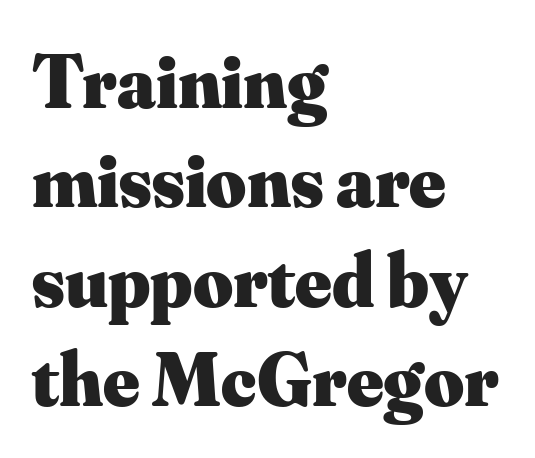
{"serif": "yes", "italic": "no", "bold": "yes", "weight": "heavy", "width": "normal", "stroke_contrast": "medium", "x_height": "small", "monospaced": "no", "underline": "no", "align": "left", "line_spacing": "normal", "line_spacing_ratio": 1.29, "letter_spacing": "normal", "letter_spacing_em": 0.0, "glyph_px": 77}
